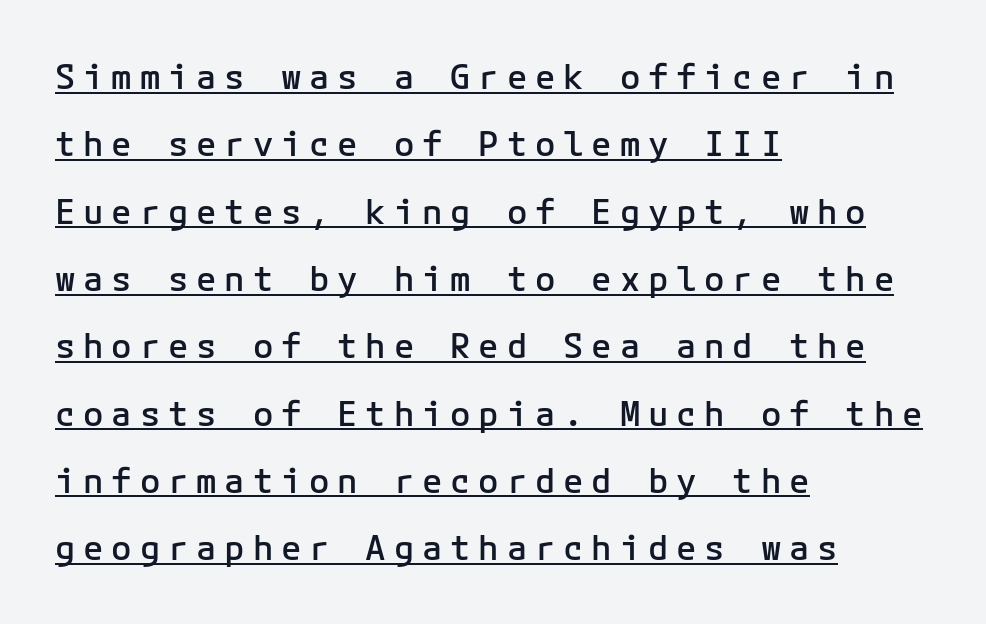
Q: Is the text bold? A: Semi-bold.
Q: Is the text italic (slanted)? A: No, it is upright.
Q: Is the typeface a serif or a sans-serif typeface? A: Sans-serif.
Q: Is the text underlined? A: Yes.
Q: How is the paragraph aligned? A: Left-aligned.
Q: Is the spacing between letters normal or unusually wide? A: Unusually wide.
Q: Is the spacing between lines tight, normal or loose? A: Loose.
Q: Width (condensed, normal, or wide)? A: Normal.
Q: Stroke contrast? A: Low.
Q: x-height? A: Medium.
Q: Monospaced? A: Yes.
